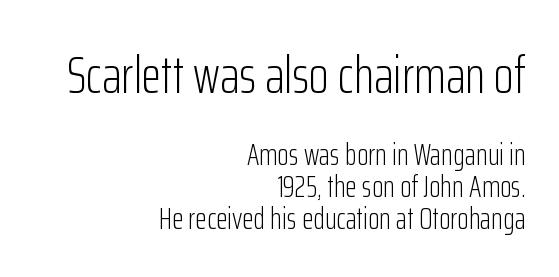
Which chunk is bigger? The first one — the top block dwarfs the bottom. Caption: multi-line text, flush right, ragged left. The rendering keeps characters at their native spacing. Designer's note — italics off, roman on.
